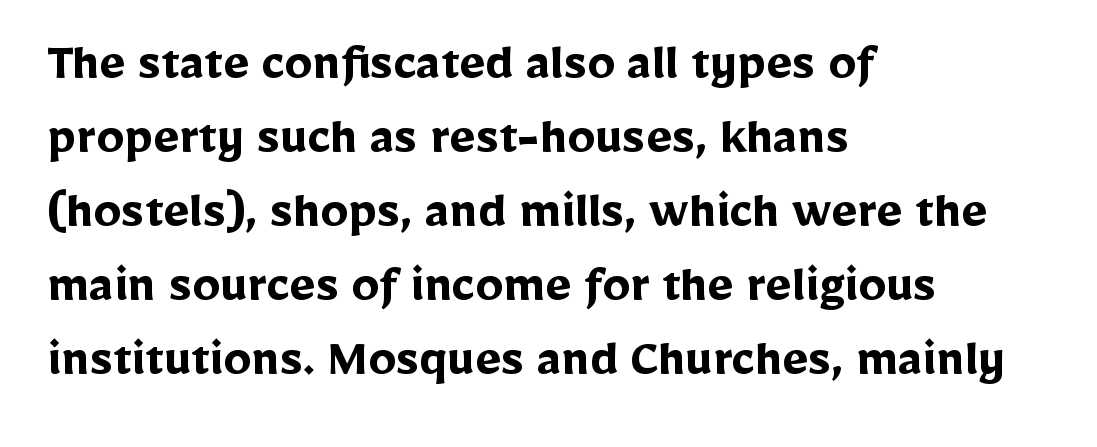
{"serif": "no", "italic": "no", "bold": "yes", "weight": "semibold", "width": "normal", "stroke_contrast": "low", "x_height": "medium", "monospaced": "no", "underline": "no", "align": "left", "line_spacing": "normal", "line_spacing_ratio": 1.32, "letter_spacing": "normal", "letter_spacing_em": 0.0, "glyph_px": 56}
